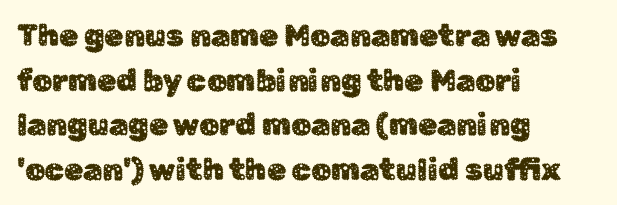
The image shows 31 px sans-serif type, upright; set left-aligned, normal line spacing (1.44x), normal letter spacing, not underlined; low stroke contrast and a medium x-height.
